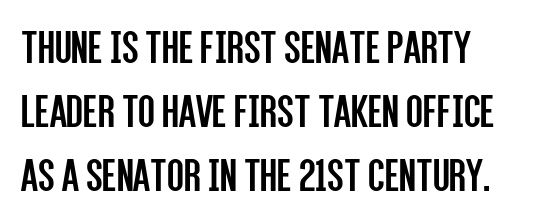
{"serif": "no", "italic": "no", "bold": "no", "weight": "regular", "width": "condensed", "stroke_contrast": "low", "x_height": "large", "monospaced": "no", "underline": "no", "line_spacing": "normal", "line_spacing_ratio": 1.31, "letter_spacing": "normal", "letter_spacing_em": 0.0, "glyph_px": 49}
